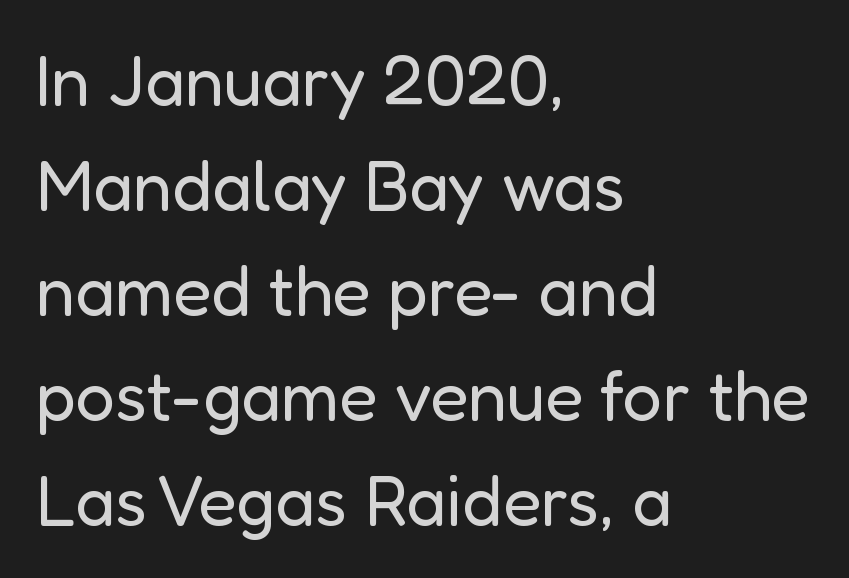
Q: Is the text bold? A: No.
Q: Is the text italic (slanted)? A: No, it is upright.
Q: Is the typeface a serif or a sans-serif typeface? A: Sans-serif.
Q: Is the text underlined? A: No.
Q: How is the paragraph aligned? A: Left-aligned.
Q: Is the spacing between letters normal or unusually wide? A: Normal.
Q: Is the spacing between lines tight, normal or loose? A: Normal.
Q: Width (condensed, normal, or wide)? A: Normal.
Q: Stroke contrast? A: Low.
Q: x-height? A: Medium.
Q: Monospaced? A: No.
